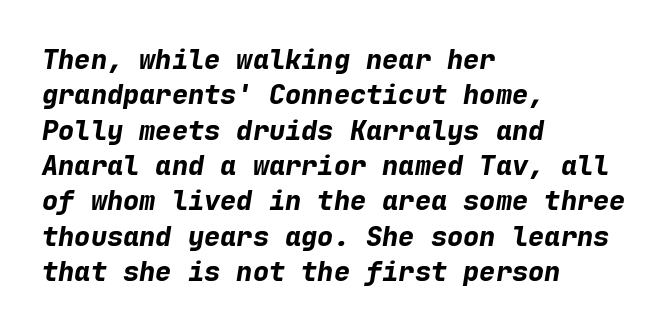
Each word holds together tightly as a unit, with standard inter-letter gaps. Evenly set lines give the paragraph a standard silhouette. Words float on clear page, feet unadorned. A full-strength bold gives these letters their thick strokes.
